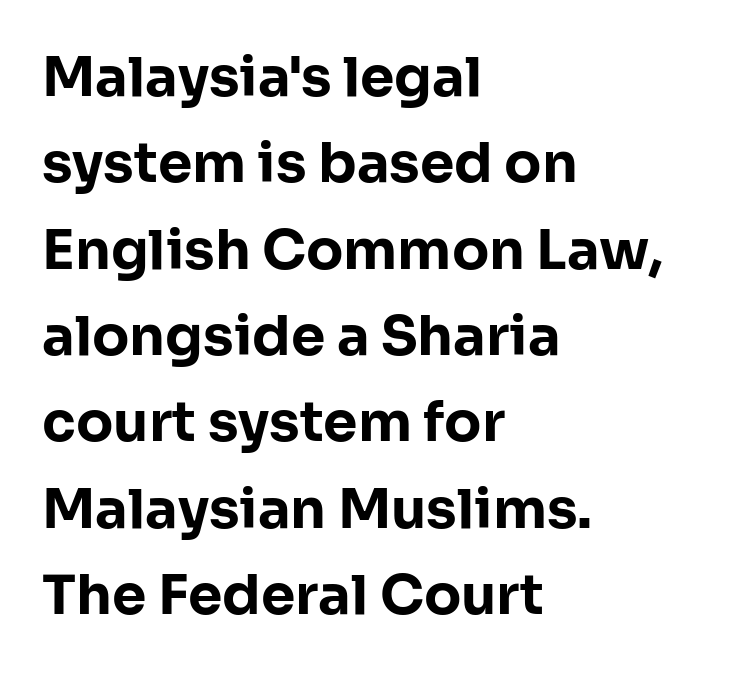
{"serif": "no", "italic": "no", "bold": "yes", "weight": "bold", "width": "normal", "stroke_contrast": "low", "x_height": "medium", "monospaced": "no", "underline": "no", "align": "left", "line_spacing": "normal", "line_spacing_ratio": 1.57, "letter_spacing": "normal", "letter_spacing_em": 0.0, "glyph_px": 55}
